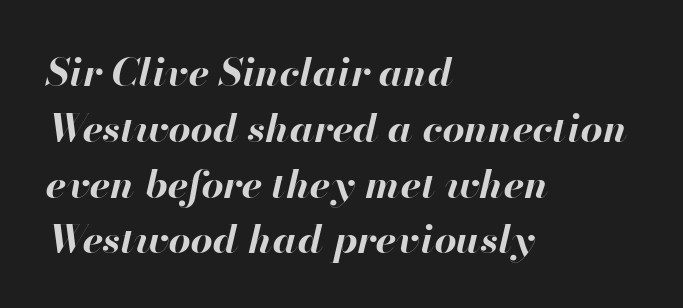
{"italic": "yes", "lean": "right", "slant_degrees": 13, "bold": "yes", "weight": "bold", "width": "normal", "stroke_contrast": "high", "x_height": "small", "monospaced": "no", "underline": "no", "align": "left", "line_spacing": "normal", "line_spacing_ratio": 1.43, "letter_spacing": "normal", "letter_spacing_em": 0.0, "glyph_px": 39}
